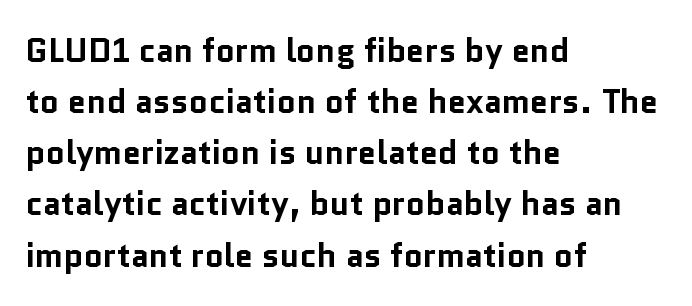
{"serif": "no", "italic": "no", "bold": "yes", "weight": "bold", "width": "normal", "stroke_contrast": "low", "x_height": "medium", "monospaced": "no", "underline": "no", "align": "left", "line_spacing": "normal", "line_spacing_ratio": 1.55, "letter_spacing": "normal", "letter_spacing_em": 0.0, "glyph_px": 33}
